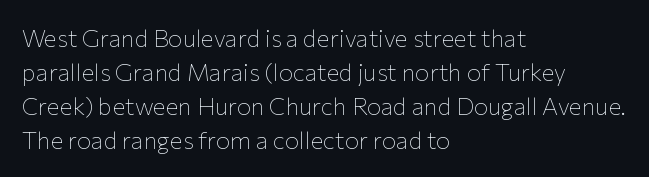
Just letters on the line, the space beneath them empty. The lines sit at an ordinary, default distance from one another. Reading down the block, your eye returns to a fixed left position each line. Think standard paragraph weight, or any step lighter than that.
